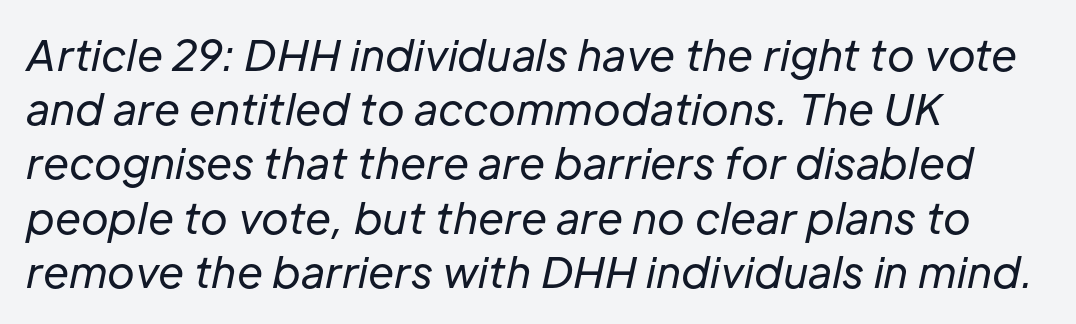
{"italic": "yes", "lean": "right", "slant_degrees": 12, "bold": "no", "weight": "regular", "width": "normal", "stroke_contrast": "low", "x_height": "medium", "monospaced": "no", "underline": "no", "align": "left", "line_spacing": "normal", "line_spacing_ratio": 1.29, "letter_spacing": "normal", "letter_spacing_em": 0.0, "glyph_px": 42}
